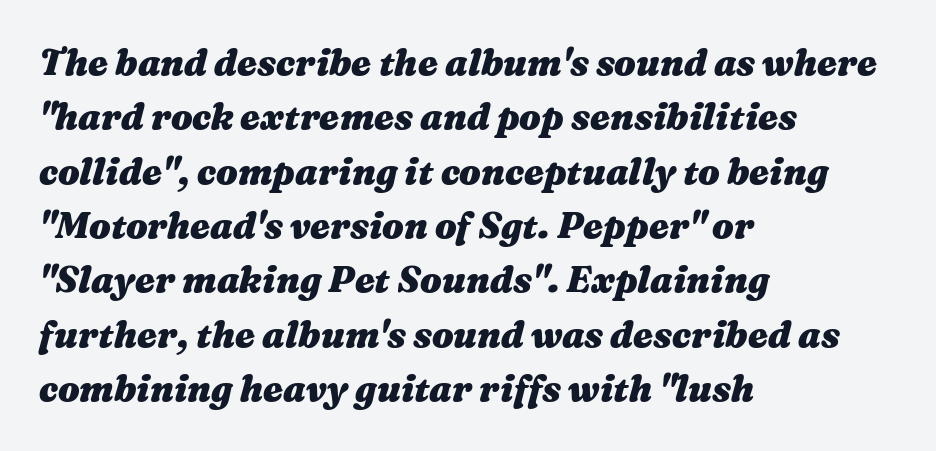
The image shows 36 px heavy, wide type, italic (leaning right); set left-aligned, normal line spacing (1.51x), normal letter spacing, not underlined; medium stroke contrast and a medium x-height.
